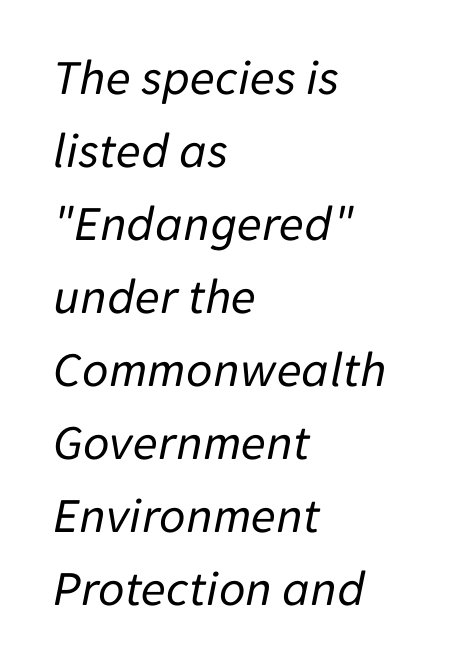
The image shows 51 px regular-weight type, italic (leaning right); set left-aligned, normal line spacing (1.43x), normal letter spacing, not underlined; low stroke contrast and a medium x-height.
